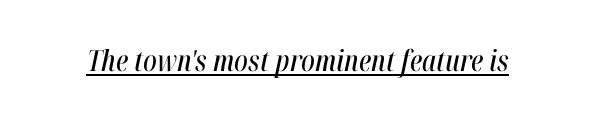
Do the characters align in a grid? No, the font is proportional. The face used here has a pronounced slope to its letters. Is there an underline? Yes — a line sits under the letters. Between one letter and the next there's only the usual sliver of space.
